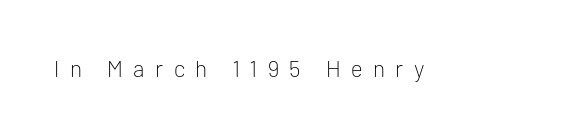
The specimen omits any rule beneath the text block's lines. The letters stand upright; this is a roman face. The cut favours lightness, reaching ordinary text weight at its darkest. The face used here is rendered with a markedly widened letterfit.
